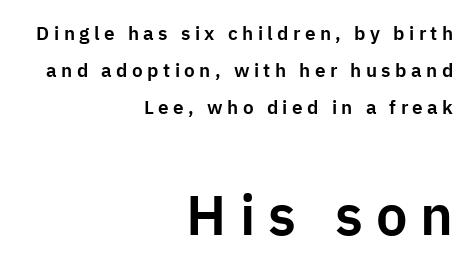
Notice how the stems are strictly vertical — no italics here. Short note: letters widely spaced. Descenders are the only things crossing below the line. In this sample the second text group is rendered at the bigger scale.
